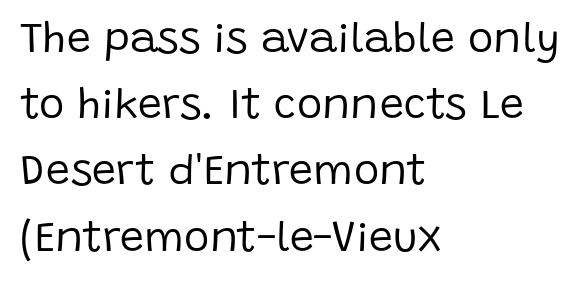
{"serif": "no", "italic": "no", "bold": "no", "weight": "regular", "width": "normal", "stroke_contrast": "low", "x_height": "large", "monospaced": "no", "underline": "no", "align": "left", "line_spacing": "normal", "line_spacing_ratio": 1.54, "letter_spacing": "normal", "letter_spacing_em": 0.0, "glyph_px": 43}
